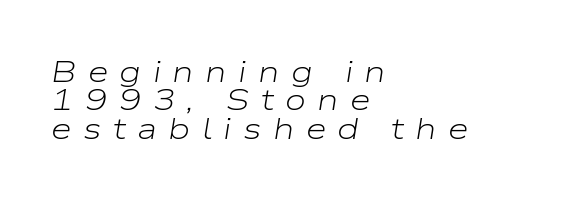
Q: Is the text bold? A: No.
Q: Is the text italic (slanted)? A: Yes, it leans right by about 9 degrees.
Q: Is the text underlined? A: No.
Q: How is the paragraph aligned? A: Left-aligned.
Q: Is the spacing between letters normal or unusually wide? A: Unusually wide.
Q: Is the spacing between lines tight, normal or loose? A: Tight.
Q: Width (condensed, normal, or wide)? A: Wide.
Q: Stroke contrast? A: Low.
Q: x-height? A: Medium.
Q: Monospaced? A: No.
